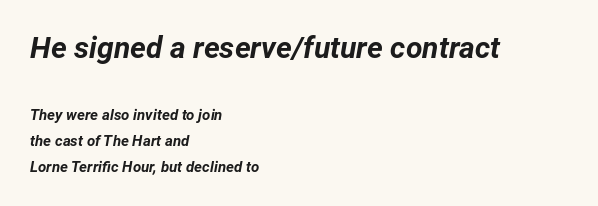
This sample uses plain, unmodified letter spacing. As a designer I'd log this as weight 700, bold. The setting favours the left margin, as ordinary paragraphs usually do. When letters slant like this, we call the style italic. Typesetter's note — upper block bumped up in size, lower block left smaller. Decoration check: the copy has no underline.
